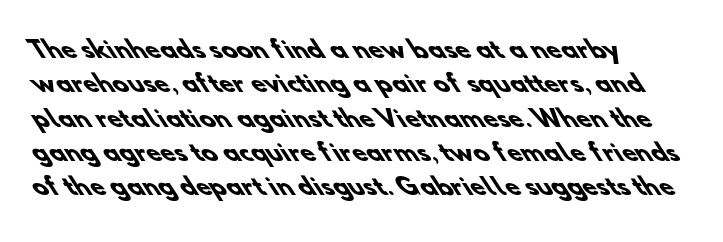
Glance below the letters and you will spot only blank space. A dark, heavy texture on the line: the type is bold. Nobody touched the tracking dial on this one. Leading: standard.
